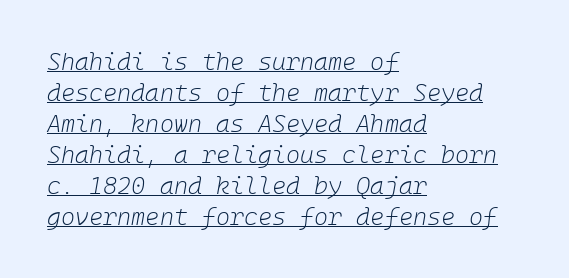
Q: Is the text bold? A: No.
Q: Is the text italic (slanted)? A: Yes, it leans right by about 10 degrees.
Q: Is the text underlined? A: Yes.
Q: How is the paragraph aligned? A: Left-aligned.
Q: Is the spacing between letters normal or unusually wide? A: Normal.
Q: Is the spacing between lines tight, normal or loose? A: Normal.
